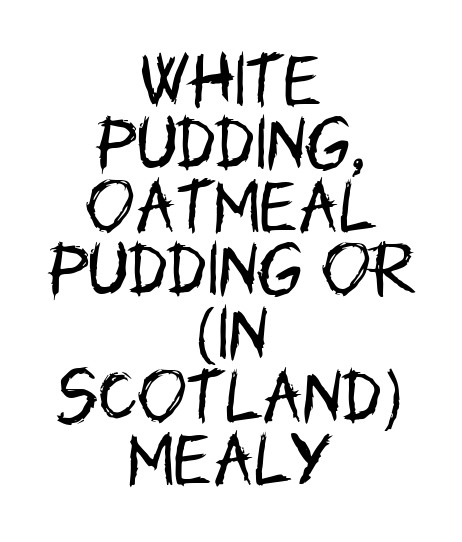
Q: Is the text bold? A: No.
Q: Is the text italic (slanted)? A: No, it is upright.
Q: Is the typeface a serif or a sans-serif typeface? A: Sans-serif.
Q: Is the text underlined? A: No.
Q: How is the paragraph aligned? A: Centered.
Q: Is the spacing between letters normal or unusually wide? A: Normal.
Q: Is the spacing between lines tight, normal or loose? A: Tight.
Q: Width (condensed, normal, or wide)? A: Condensed.
Q: Stroke contrast? A: Low.
Q: x-height? A: Large.
Q: Monospaced? A: No.
